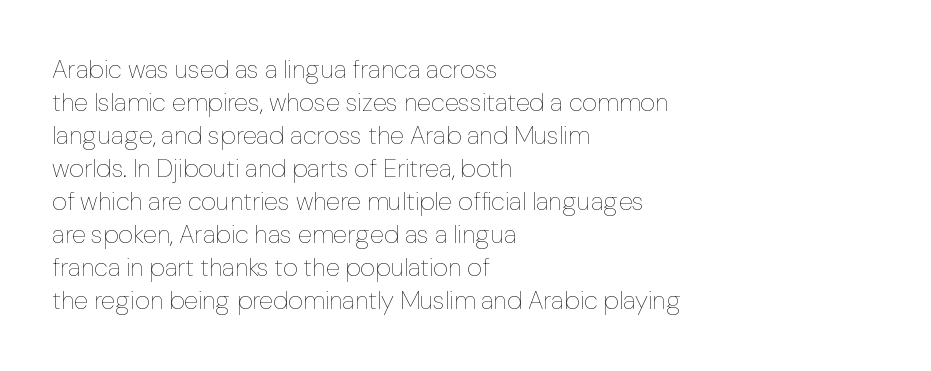
Q: Is the text bold? A: No.
Q: Is the text italic (slanted)? A: No, it is upright.
Q: Is the text underlined? A: No.
Q: How is the paragraph aligned? A: Left-aligned.
Q: Is the spacing between letters normal or unusually wide? A: Normal.
Q: Is the spacing between lines tight, normal or loose? A: Normal.
